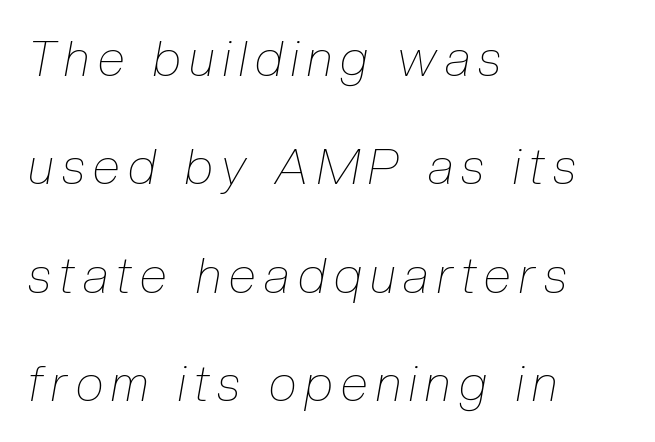
{"italic": "yes", "lean": "right", "slant_degrees": 10, "bold": "no", "weight": "thin", "width": "condensed", "stroke_contrast": "low", "x_height": "medium", "monospaced": "no", "underline": "no", "align": "left", "line_spacing": "loose", "line_spacing_ratio": 2.17, "glyph_px": 50}
